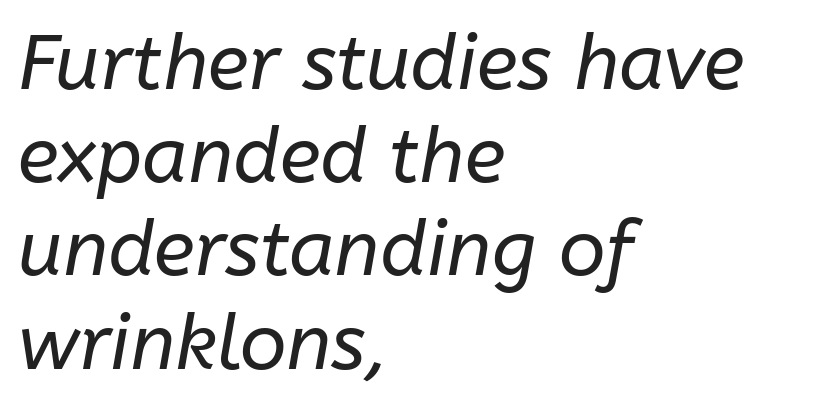
{"italic": "yes", "lean": "right", "slant_degrees": 10, "bold": "no", "weight": "regular", "width": "normal", "stroke_contrast": "low", "x_height": "medium", "monospaced": "no", "underline": "no", "align": "left", "line_spacing_ratio": 1.21, "letter_spacing": "normal", "letter_spacing_em": 0.0, "glyph_px": 77}
